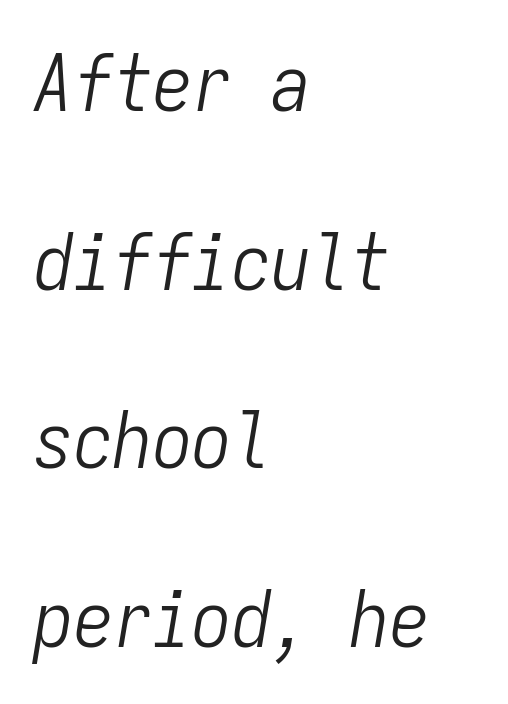
The image shows 79 px light, condensed type, italic (leaning right), monospaced; set left-aligned, loose line spacing (2.26x), normal letter spacing, not underlined; low stroke contrast and a medium x-height.
